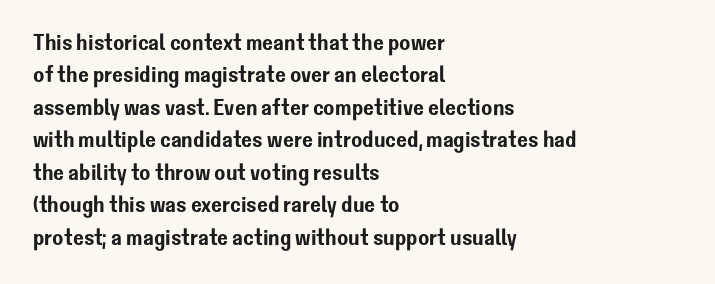
The image shows 23 px text type, upright; set left-aligned, normal line spacing (1.41x), normal letter spacing, not underlined.
